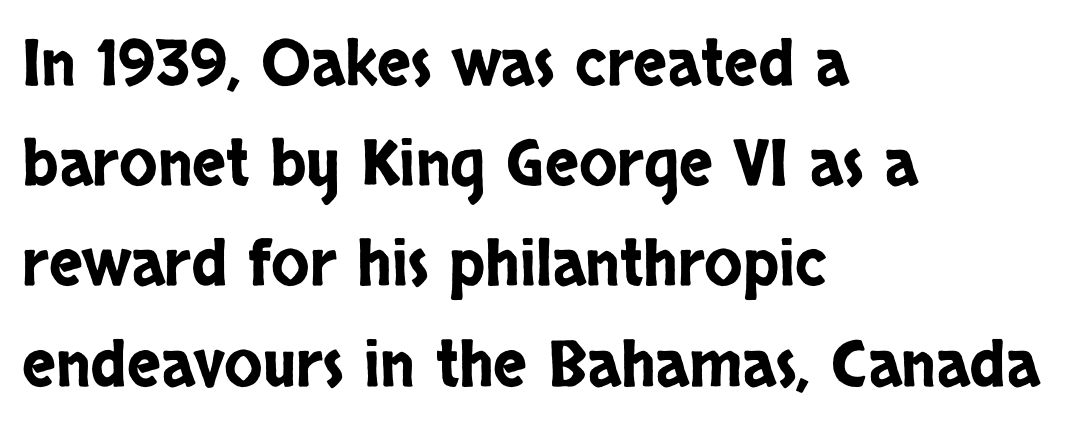
{"serif": "no", "italic": "no", "width": "condensed", "stroke_contrast": "low", "x_height": "large", "monospaced": "no", "underline": "no", "align": "left", "line_spacing": "normal", "line_spacing_ratio": 1.59, "letter_spacing": "normal", "letter_spacing_em": 0.0, "glyph_px": 63}
